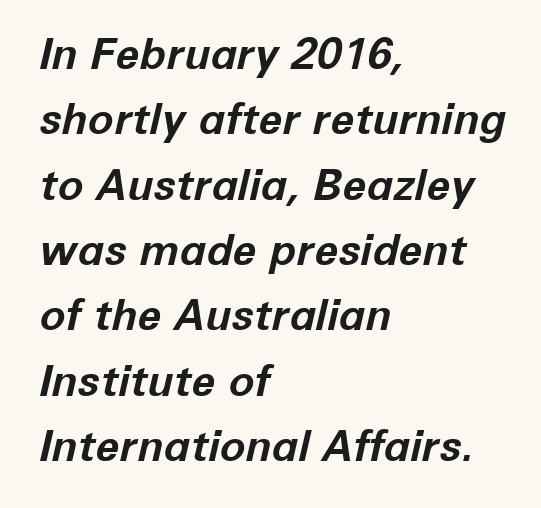
{"italic": "yes", "lean": "right", "slant_degrees": 12, "bold": "yes", "weight": "bold", "width": "normal", "stroke_contrast": "low", "x_height": "medium", "monospaced": "no", "underline": "no", "align": "left", "line_spacing": "normal", "line_spacing_ratio": 1.52, "letter_spacing": "normal", "letter_spacing_em": 0.0, "glyph_px": 43}
